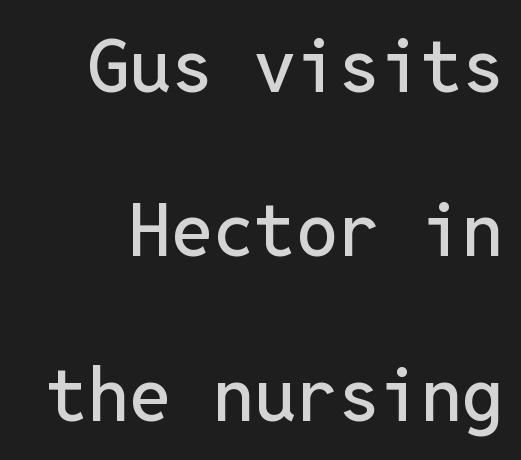
The image shows 74 px sans-serif type, upright, monospaced; set loose line spacing (2.22x), normal letter spacing, not underlined; low stroke contrast and a medium x-height.
